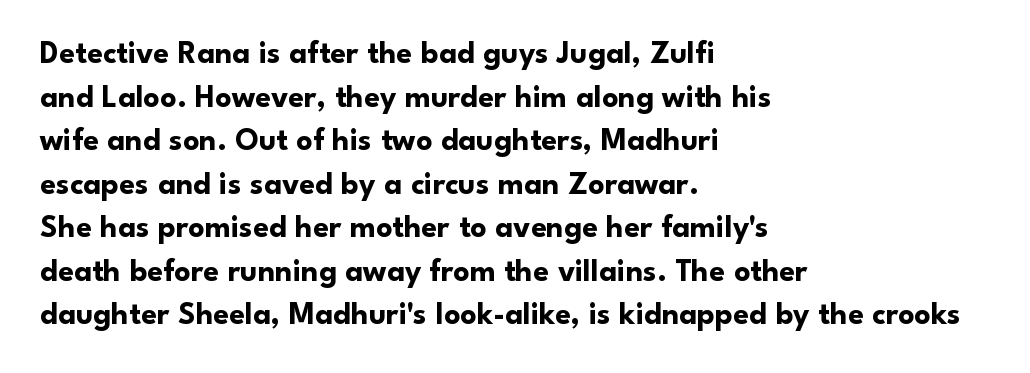
The image shows 32 px bold sans-serif type, upright; set left-aligned, normal line spacing (1.36x), normal letter spacing, not underlined; low stroke contrast and a small x-height.
